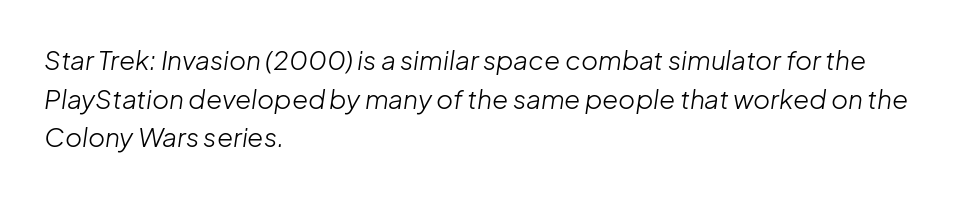
Standard letterfit; no display-style spreading of the glyphs. Regular leading. The passage shown leans; its letterforms are oblique. Weight: regular or lighter. The compositor pushed each line to the left boundary.
